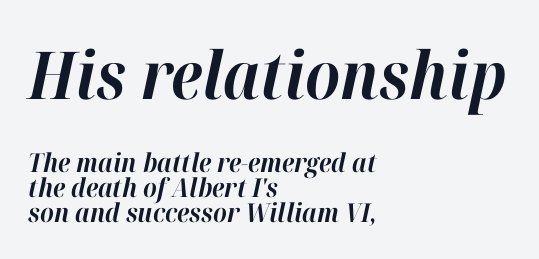
{"italic": "yes", "lean": "right", "slant_degrees": 12, "bold": "yes", "weight": "bold", "width": "normal", "stroke_contrast": "high", "x_height": "medium", "monospaced": "no", "underline": "no", "align": "left", "line_spacing": "tight", "line_spacing_ratio": 0.96, "letter_spacing": "normal", "letter_spacing_em": 0.0, "larger_block": "first", "size_ratio": 2.54, "glyph_px": 66}
